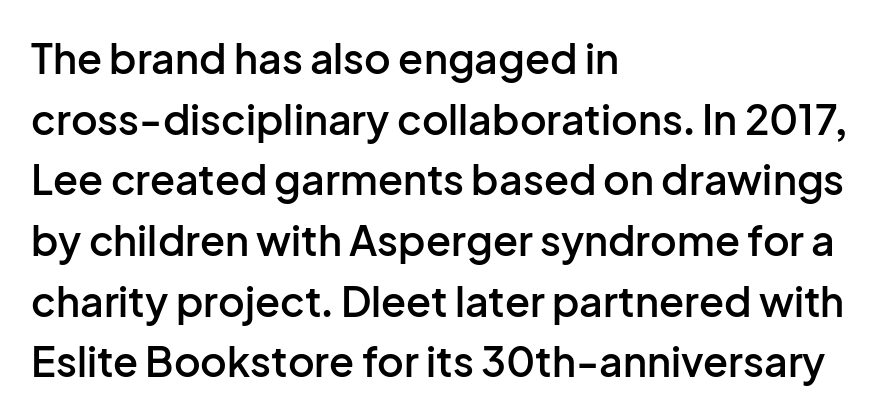
You could call the tracking neutral — neither tight nor loose. Semibold letterforms, between regular and bold. Unmarked baselines from the first word to the last. In terms of letterform style, serifs are entirely absent.
